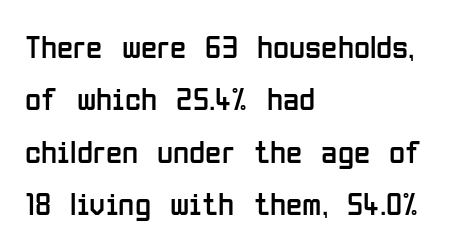
The image shows 33 px regular-weight, condensed sans-serif type, upright; set left-aligned, normal line spacing (1.59x), normal letter spacing, not underlined; low stroke contrast and a medium x-height.
